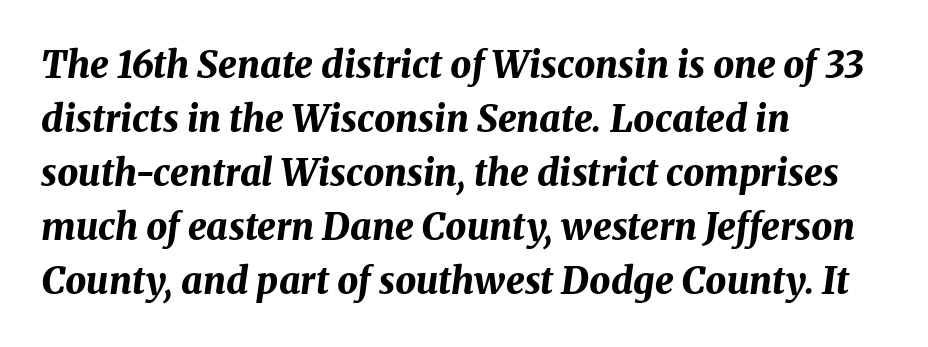
Tracking here is standard; glyphs follow each other at the usual distance. The rows are spaced the way most documents space them. Each glyph is drawn with heavy, bold strokes. These lines are set flush left with a ragged right edge.
